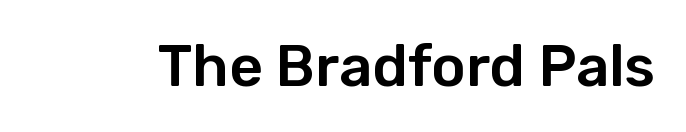
The image shows 58 px sans-serif type, upright; set normal letter spacing, not underlined; low stroke contrast and a medium x-height.
